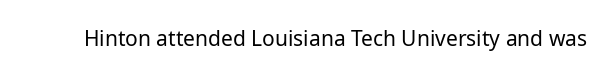
Q: Is the text bold? A: No.
Q: Is the text italic (slanted)? A: No, it is upright.
Q: Is the text underlined? A: No.
Q: Is the spacing between letters normal or unusually wide? A: Normal.
